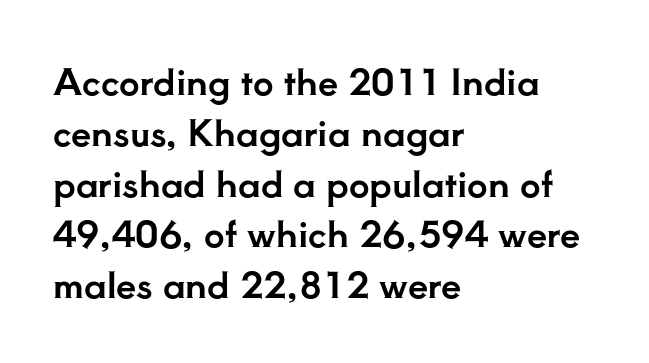
The image shows 36 px serif type, upright; set left-aligned, normal line spacing (1.41x), normal letter spacing, not underlined; low stroke contrast and a small x-height.
